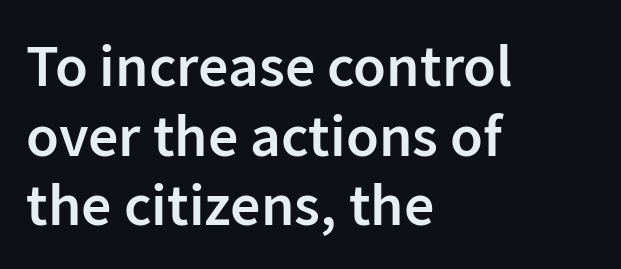
Q: Is the text bold? A: Semi-bold.
Q: Is the text italic (slanted)? A: No, it is upright.
Q: Is the typeface a serif or a sans-serif typeface? A: Sans-serif.
Q: Is the text underlined? A: No.
Q: How is the paragraph aligned? A: Left-aligned.
Q: Is the spacing between letters normal or unusually wide? A: Normal.
Q: Width (condensed, normal, or wide)? A: Normal.
Q: Stroke contrast? A: Low.
Q: x-height? A: Medium.
Q: Monospaced? A: No.
